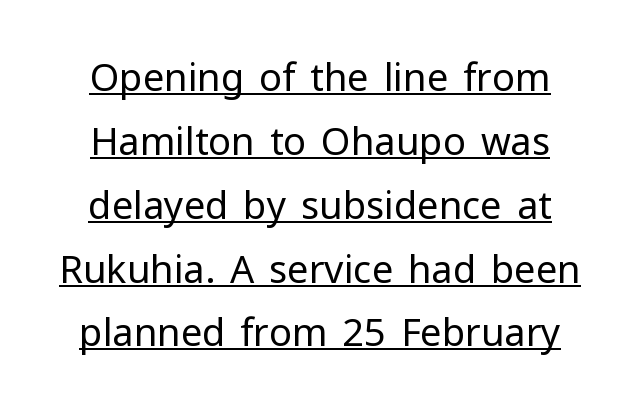
The image shows 38 px regular-weight sans-serif type, upright; set normal line spacing (1.68x), normal letter spacing, underlined; low stroke contrast and a medium x-height.
